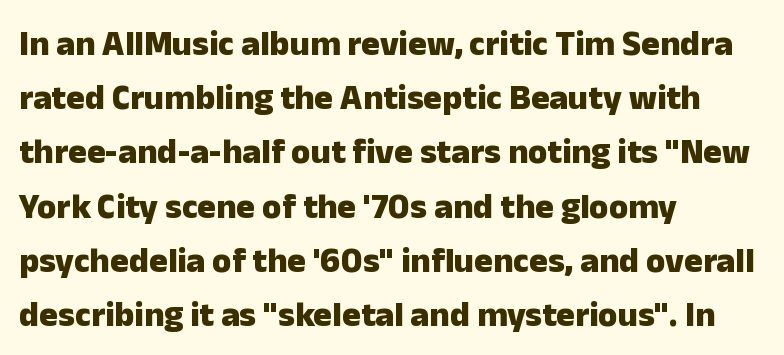
The image shows 35 px heavy sans-serif type, upright; set left-aligned, normal line spacing (1.55x), normal letter spacing, not underlined; low stroke contrast and a medium x-height.
